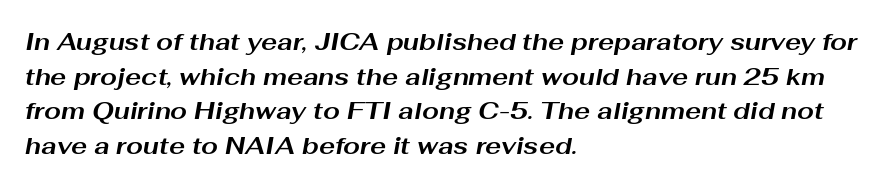
Q: Is the text bold? A: Yes.
Q: Is the text italic (slanted)? A: Yes, it leans right by about 10 degrees.
Q: Is the text underlined? A: No.
Q: How is the paragraph aligned? A: Left-aligned.
Q: Is the spacing between letters normal or unusually wide? A: Normal.
Q: Is the spacing between lines tight, normal or loose? A: Normal.
